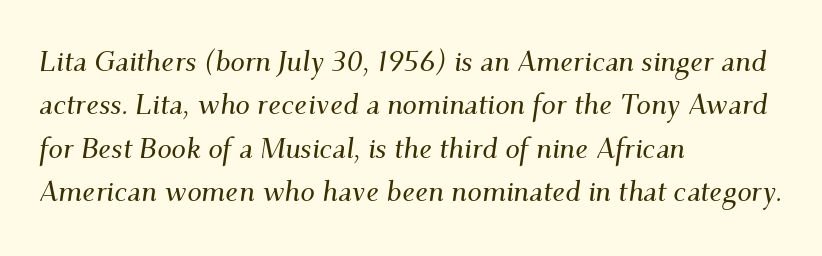
Q: Is the text italic (slanted)? A: Yes, it leans right by about 9 degrees.
Q: Is the typeface a serif or a sans-serif typeface? A: Serif.
Q: Is the text underlined? A: No.
Q: How is the paragraph aligned? A: Left-aligned.
Q: Is the spacing between letters normal or unusually wide? A: Normal.
Q: Is the spacing between lines tight, normal or loose? A: Normal.
Q: Width (condensed, normal, or wide)? A: Normal.
Q: Stroke contrast? A: Medium.
Q: x-height? A: Small.
Q: Monospaced? A: No.
